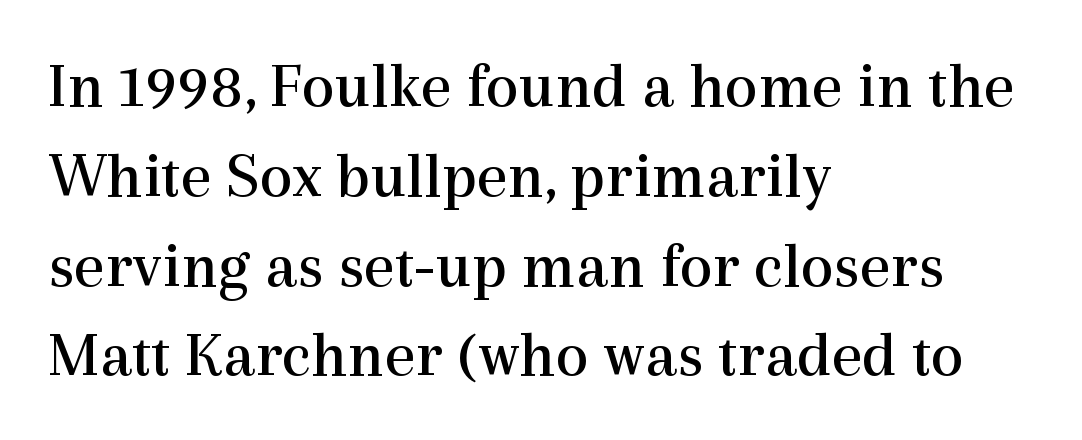
What stands out about the letter spacing? Nothing — it is the standard amount. The letters advance in unequal steps, a hallmark of proportional type. The passage shown is typeset with a serif family. The leading is moderate, giving the passage an even texture. When letters stand straight like this, we call the style roman or upright.
